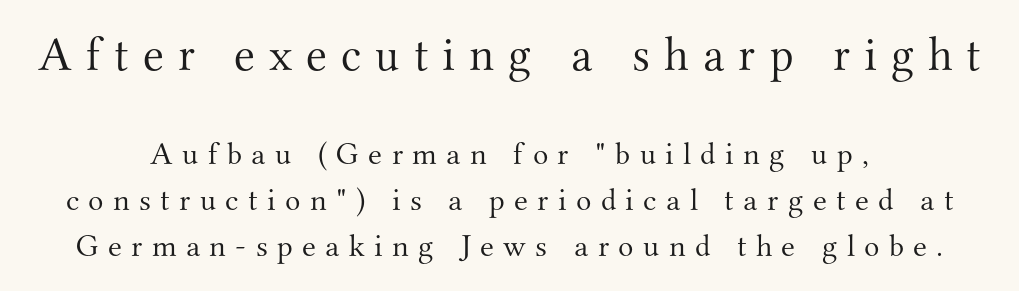
Q: Is the text bold? A: No.
Q: Is the text italic (slanted)? A: No, it is upright.
Q: Is the typeface a serif or a sans-serif typeface? A: Serif.
Q: Is the text underlined? A: No.
Q: How is the paragraph aligned? A: Centered.
Q: Is the spacing between letters normal or unusually wide? A: Unusually wide.
Q: Is the spacing between lines tight, normal or loose? A: Normal.
Q: Which block of text is set in a larger size, the first (top) or the second (bottom)? A: The first (top) one.
Q: Width (condensed, normal, or wide)? A: Normal.
Q: Stroke contrast? A: Medium.
Q: x-height? A: Small.
Q: Monospaced? A: No.
